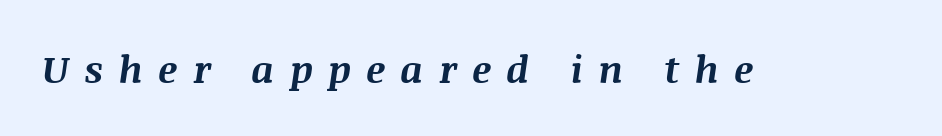
The image shows 38 px bold type, italic (leaning right); set unusually wide letter spacing (+0.4 em), not underlined; medium stroke contrast and a large x-height.
